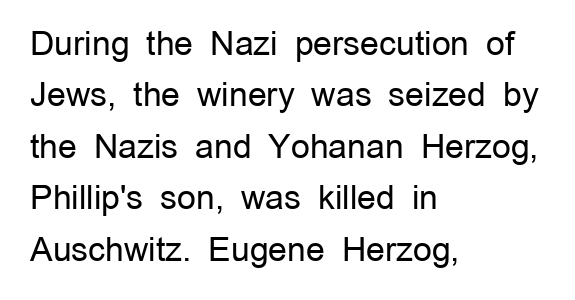
Posture: upright roman. Check under the words: just untouched page. No extra tracking has been applied to these lines. The space between consecutive lines is moderate.
